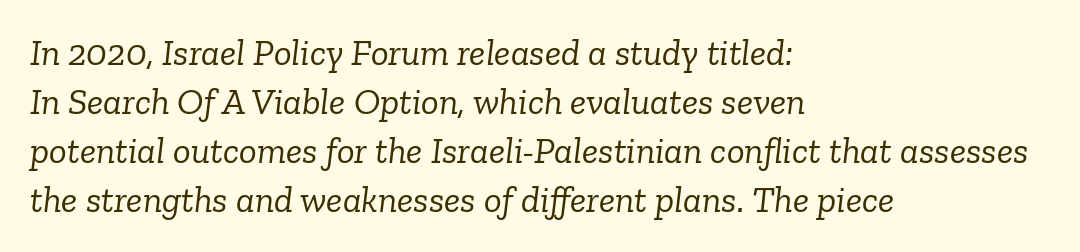
The image shows 37 px light serif type, italic (leaning right); set left-aligned, normal line spacing (1.32x), normal letter spacing, not underlined; low stroke contrast and a medium x-height.
